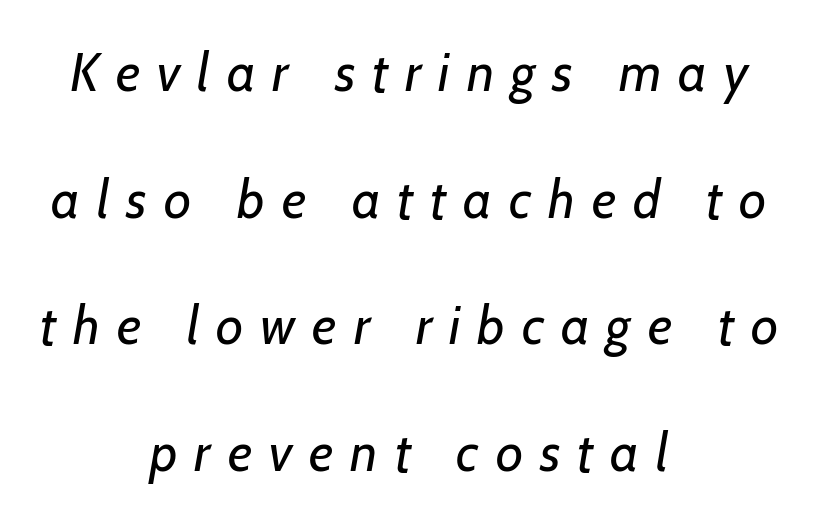
Caption: expanded tracking, letters set apart. The typesetting does not lean heavy: it is not bold. The text was rendered using a sans face with plain stroke endings. These lines are rendered in a variable-pitch font.
